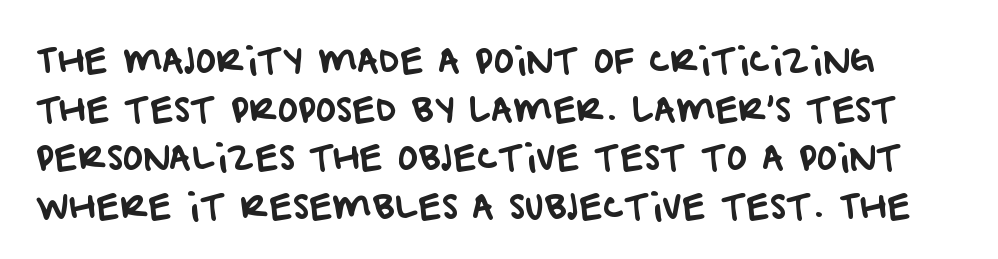
The image shows 34 px sans-serif type; set normal line spacing (1.43x), normal letter spacing, not underlined; low stroke contrast and a large x-height.
